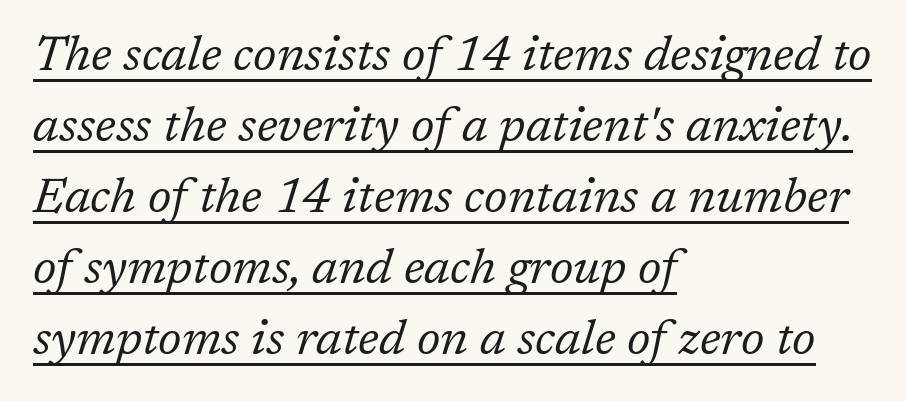
Q: Is the text bold? A: No.
Q: Is the text italic (slanted)? A: Yes, it leans right by about 17 degrees.
Q: Is the typeface a serif or a sans-serif typeface? A: Serif.
Q: Is the text underlined? A: Yes.
Q: How is the paragraph aligned? A: Left-aligned.
Q: Is the spacing between letters normal or unusually wide? A: Normal.
Q: Is the spacing between lines tight, normal or loose? A: Normal.
Q: Width (condensed, normal, or wide)? A: Normal.
Q: Stroke contrast? A: Low.
Q: x-height? A: Medium.
Q: Monospaced? A: No.
